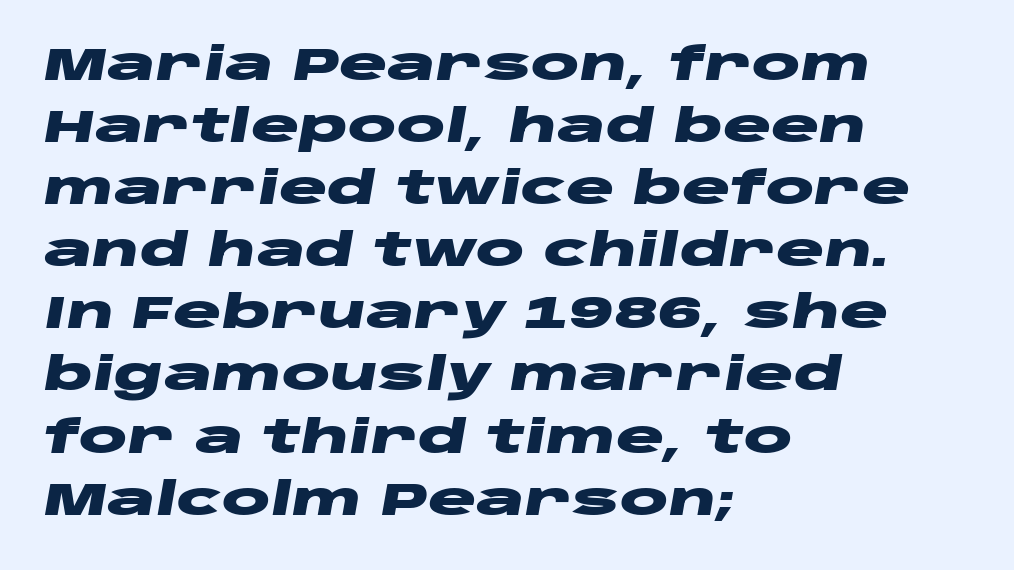
The image shows 45 px heavy, wide type, italic (leaning right); set left-aligned, normal line spacing (1.38x), normal letter spacing, not underlined; low stroke contrast and a large x-height.
